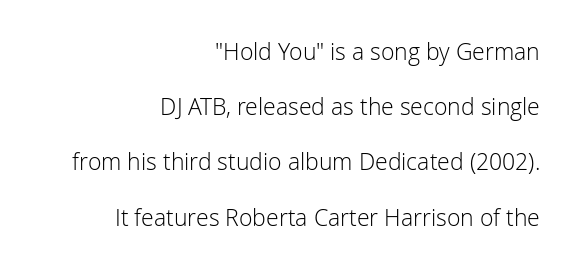
{"italic": "no", "bold": "no", "underline": "no", "align": "right", "line_spacing": "loose", "line_spacing_ratio": 2.4, "letter_spacing": "normal", "letter_spacing_em": 0.0, "glyph_px": 23}
